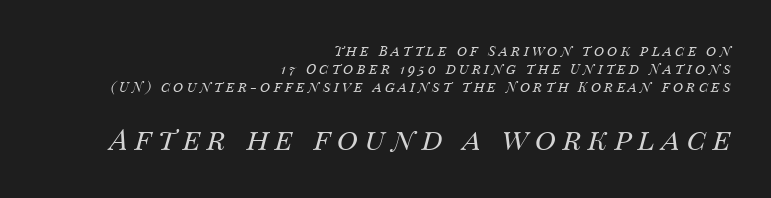
Q: Is the text bold? A: No.
Q: Is the text italic (slanted)? A: Yes, it leans right by about 14 degrees.
Q: Is the text underlined? A: No.
Q: How is the paragraph aligned? A: Right-aligned.
Q: Is the spacing between letters normal or unusually wide? A: Unusually wide.
Q: Is the spacing between lines tight, normal or loose? A: Normal.
Q: Which block of text is set in a larger size, the first (top) or the second (bottom)? A: The second (bottom) one.
Q: Width (condensed, normal, or wide)? A: Normal.
Q: Stroke contrast? A: Medium.
Q: x-height? A: Large.
Q: Monospaced? A: No.
